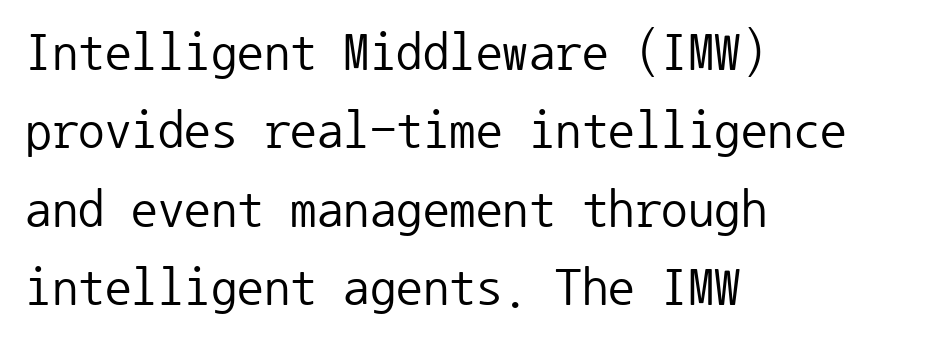
{"serif": "no", "italic": "no", "bold": "no", "weight": "regular", "width": "normal", "stroke_contrast": "low", "x_height": "medium", "monospaced": "yes", "underline": "no", "align": "left", "line_spacing": "normal", "line_spacing_ratio": 1.48, "letter_spacing": "normal", "letter_spacing_em": 0.0, "glyph_px": 53}
